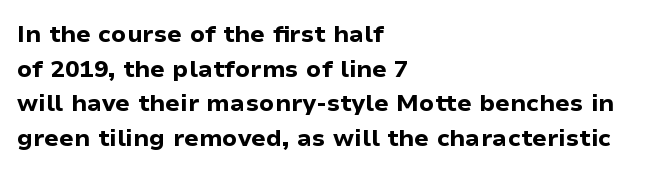
Rule under the text: the space is simply empty. Nothing unusual about the tracking: characters are spaced as the font intends. Leading: standard. This sample uses an upright cut, with every glyph sitting square on the baseline. Set as a true bold cut, around the 700 mark. Line beginnings align vertically; line endings do not.
